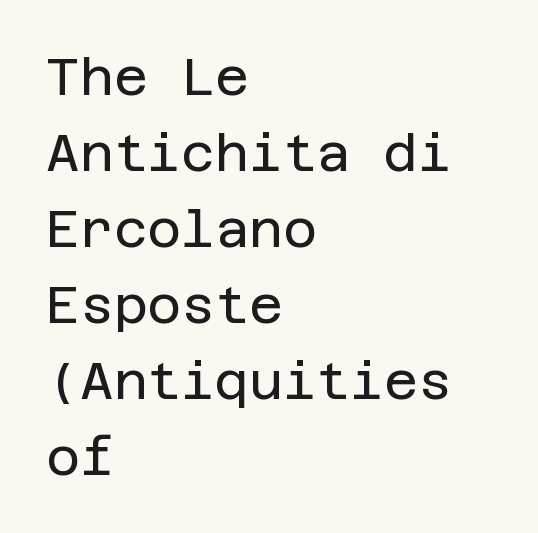
The letters stand upright; this is a roman face. Compared with typical body copy, the letter spacing here is the same. Regarding serifs, this sample does without them. No heavy texture on the line: the type isn't bold.
